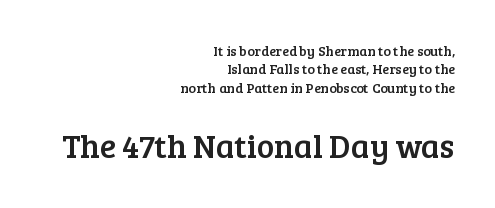
Q: Is the text italic (slanted)? A: No, it is upright.
Q: Is the typeface a serif or a sans-serif typeface? A: Serif.
Q: Is the text underlined? A: No.
Q: How is the paragraph aligned? A: Right-aligned.
Q: Is the spacing between letters normal or unusually wide? A: Normal.
Q: Is the spacing between lines tight, normal or loose? A: Normal.
Q: Which block of text is set in a larger size, the first (top) or the second (bottom)? A: The second (bottom) one.
Q: Width (condensed, normal, or wide)? A: Normal.
Q: Stroke contrast? A: Low.
Q: x-height? A: Medium.
Q: Monospaced? A: No.
